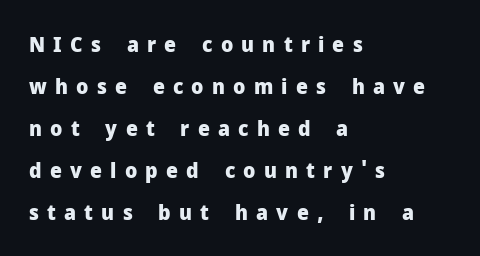
Compared with a centered layout, this one pins lines to the left instead. Look at the tracking — it's clearly loosened, letters drifting apart. A full-strength bold gives these letters their thick strokes. In terms of leading, this rendering errs on the spacious side. Italic: no, the glyphs are upright roman. No word sits above an underline.
